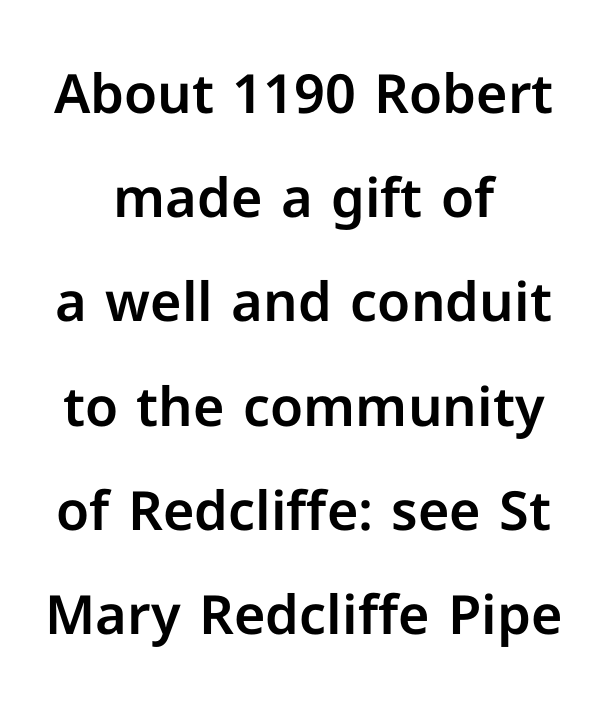
When letters stand straight like this, we call the style roman or upright. Letterform terminals end flat and unadorned throughout the passage. Spacing verdict: proportional, widths tailored to each character. Horizontal bands of white between lines are thick stripes.
